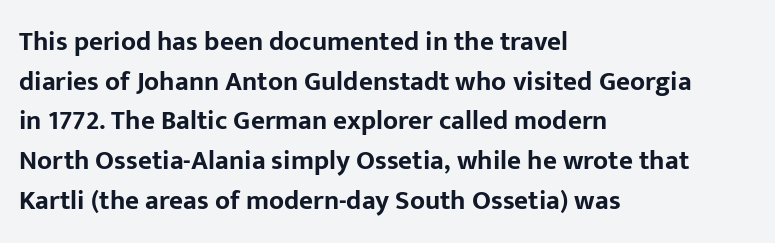
The image shows 27 px bold type, upright; set left-aligned, normal line spacing (1.47x), normal letter spacing, not underlined.
